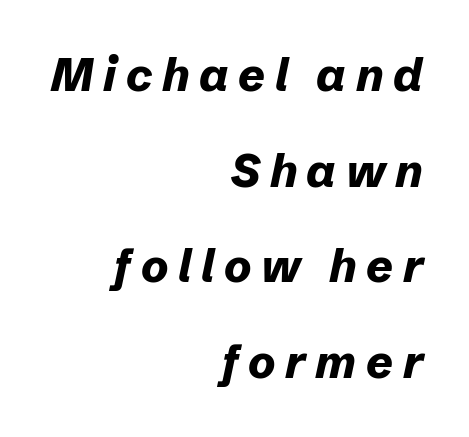
{"italic": "yes", "lean": "right", "slant_degrees": 12, "bold": "yes", "weight": "bold", "width": "normal", "stroke_contrast": "low", "x_height": "medium", "monospaced": "no", "underline": "no", "align": "right", "line_spacing": "loose", "line_spacing_ratio": 2.08, "letter_spacing": "wide", "letter_spacing_em": 0.21, "glyph_px": 46}
